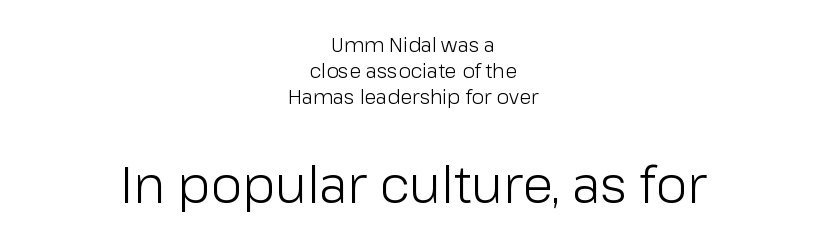
Q: Is the text bold? A: No.
Q: Is the text italic (slanted)? A: No, it is upright.
Q: Is the typeface a serif or a sans-serif typeface? A: Sans-serif.
Q: Is the text underlined? A: No.
Q: How is the paragraph aligned? A: Centered.
Q: Is the spacing between letters normal or unusually wide? A: Normal.
Q: Is the spacing between lines tight, normal or loose? A: Normal.
Q: Which block of text is set in a larger size, the first (top) or the second (bottom)? A: The second (bottom) one.
Q: Width (condensed, normal, or wide)? A: Normal.
Q: Stroke contrast? A: Low.
Q: x-height? A: Medium.
Q: Monospaced? A: No.
